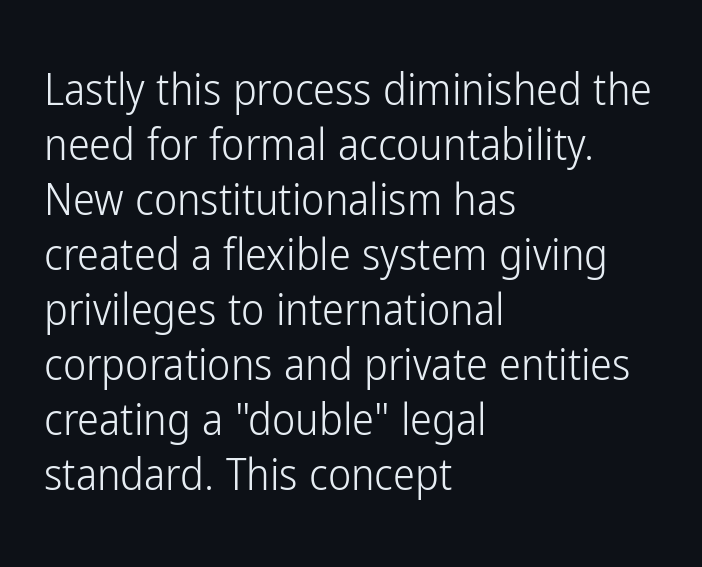
The image shows 44 px light, condensed sans-serif type, upright; set left-aligned, normal line spacing (1.25x), normal letter spacing, not underlined; low stroke contrast and a medium x-height.
